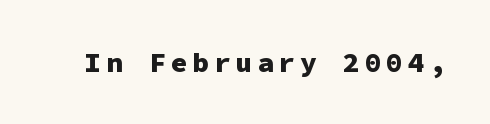
A typesetter would label this face a sans. Is there any slant? The stems are plumb. Monospaced: the letters line up in strict vertical columns. Check the space under the baseline: it is left empty. The rendering uses a bold face; every stroke is thick and dark.
